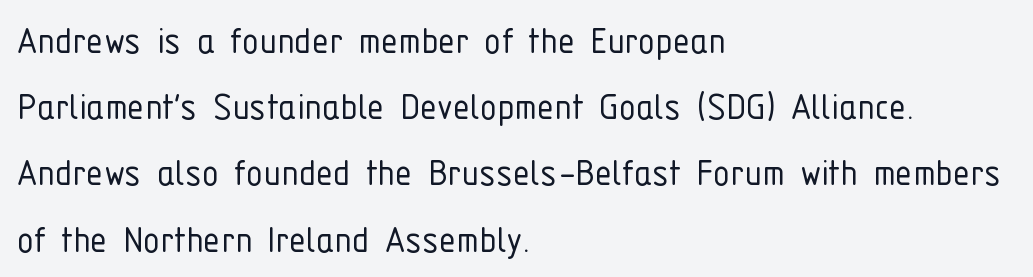
The image shows 43 px light, condensed sans-serif type, upright; set left-aligned, normal line spacing (1.54x), normal letter spacing, not underlined; low stroke contrast and a medium x-height.
